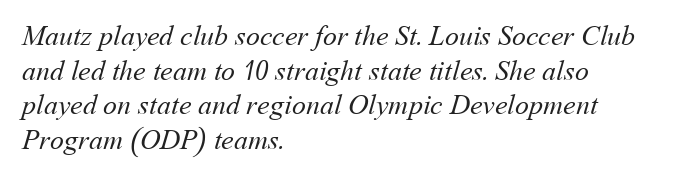
The image shows 28 px regular-weight type; set left-aligned, line spacing 1.24x, normal letter spacing, not underlined; medium stroke contrast and a medium x-height.
